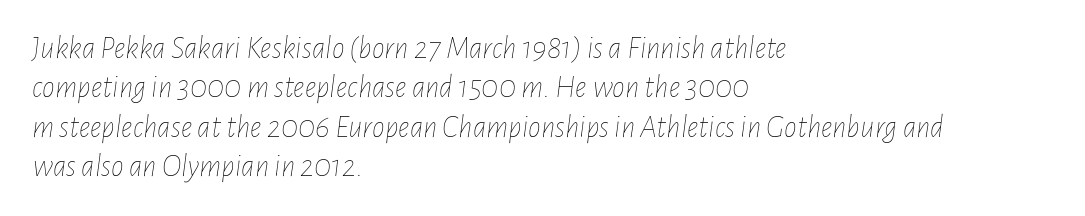
Descenders are the only things crossing below the line. All the whitespace from short lines collects on the right. Characters are canted at an angle relative to the baseline's perpendicular. Weight: in the light-to-regular range. Standard letterfit; no display-style spreading of the glyphs. Is this a fixed-width face? No — the glyphs have proportional, varying widths.
